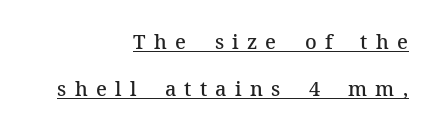
{"italic": "no", "bold": "semi", "underline": "yes", "align": "right", "line_spacing": "loose", "line_spacing_ratio": 2.37, "letter_spacing": "wide", "letter_spacing_em": 0.41, "glyph_px": 20}
